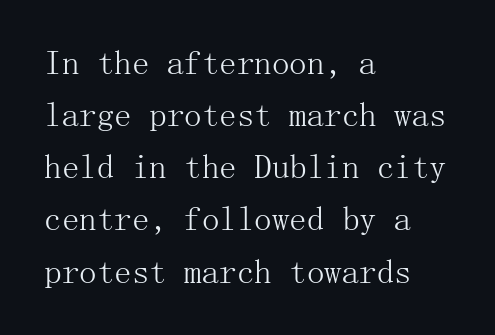
The leading is moderate, giving the passage an even texture. Short note: letters normally spaced. The text was rendered using a seriffed face with decorative stroke endings. Rule under the text: the space is simply empty. Stems here are at most as thick as an everyday book face. Layout note: lines flush left.
